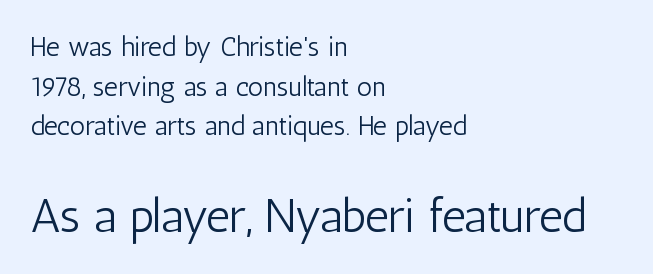
Q: Is the text bold? A: No.
Q: Is the text italic (slanted)? A: No, it is upright.
Q: Is the typeface a serif or a sans-serif typeface? A: Sans-serif.
Q: Is the text underlined? A: No.
Q: How is the paragraph aligned? A: Left-aligned.
Q: Is the spacing between letters normal or unusually wide? A: Normal.
Q: Is the spacing between lines tight, normal or loose? A: Normal.
Q: Which block of text is set in a larger size, the first (top) or the second (bottom)? A: The second (bottom) one.
Q: Width (condensed, normal, or wide)? A: Condensed.
Q: Stroke contrast? A: Low.
Q: x-height? A: Medium.
Q: Monospaced? A: No.
